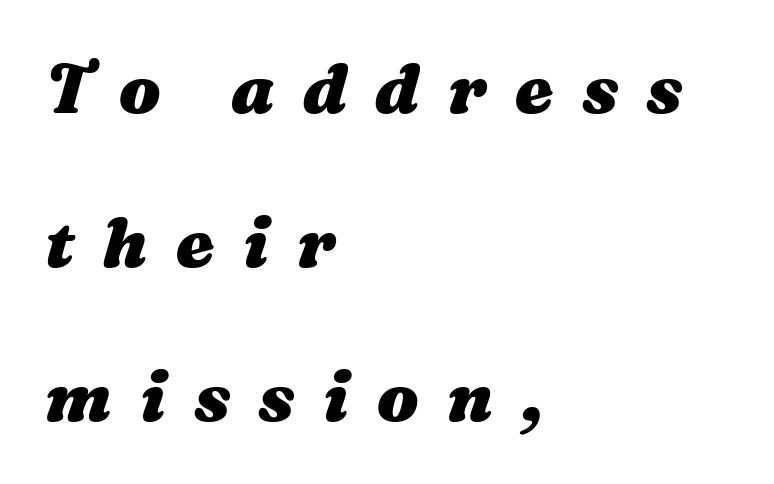
If you measured baseline to baseline, you'd find a long distance. Between one letter and the next there's a generous, obvious gap. You could not count columns in this text — the font is proportionally spaced. Layout note: lines flush left. Has an underline been added? It has not.
